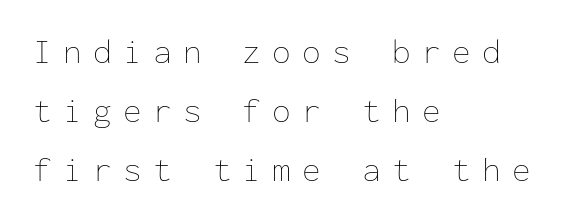
The image shows 34 px thin type, upright, monospaced; set left-aligned, line spacing 1.74x, unusually wide letter spacing (+0.33 em), not underlined; low stroke contrast and a medium x-height.
